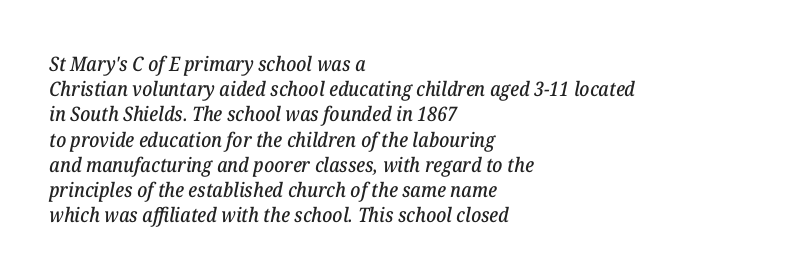
Q: Is the text italic (slanted)? A: Yes, it leans right by about 12 degrees.
Q: Is the text underlined? A: No.
Q: How is the paragraph aligned? A: Left-aligned.
Q: Is the spacing between letters normal or unusually wide? A: Normal.
Q: Is the spacing between lines tight, normal or loose? A: Normal.
